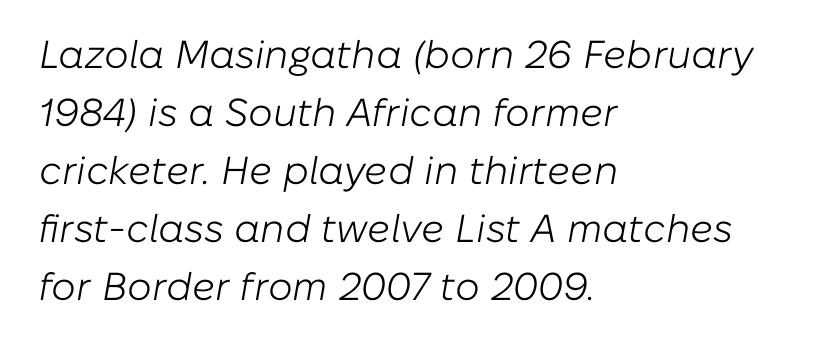
The image shows 39 px light type, italic (leaning right); set left-aligned, normal line spacing (1.49x), normal letter spacing, not underlined; low stroke contrast and a medium x-height.
